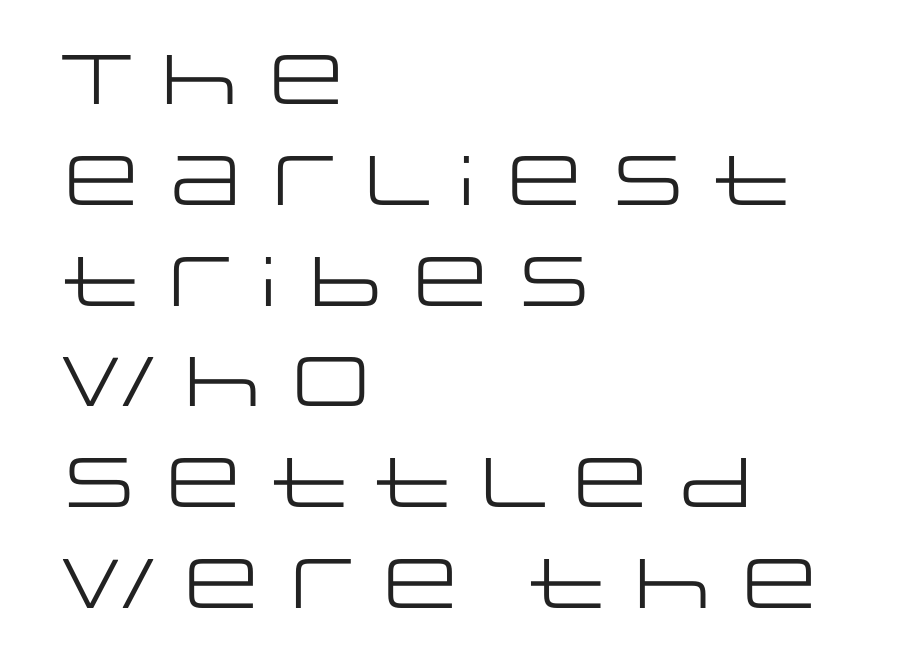
Q: Is the text bold? A: No.
Q: Is the text italic (slanted)? A: No, it is upright.
Q: Is the typeface a serif or a sans-serif typeface? A: Sans-serif.
Q: Is the text underlined? A: No.
Q: How is the paragraph aligned? A: Left-aligned.
Q: Is the spacing between letters normal or unusually wide? A: Normal.
Q: Is the spacing between lines tight, normal or loose? A: Normal.
Q: Width (condensed, normal, or wide)? A: Wide.
Q: Stroke contrast? A: Low.
Q: x-height? A: Large.
Q: Monospaced? A: No.
